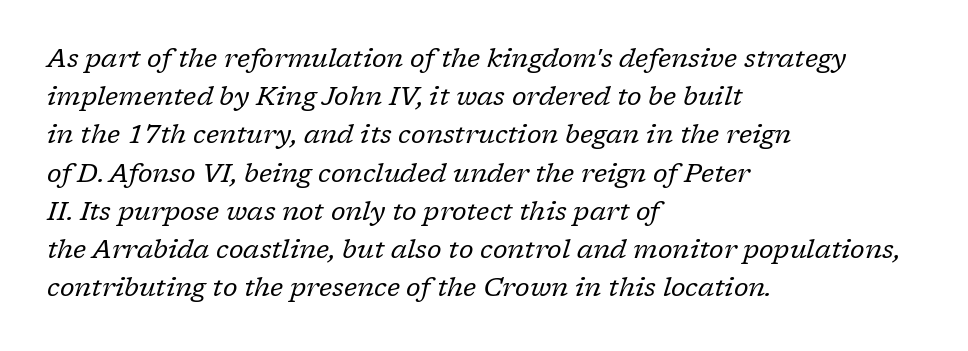
You can tell it's italic because the verticals aren't actually vertical. The line-height multiplier appears to be the usual default. Visually the block forms a straight wall on the left and a jagged coastline on the right. The string is rendered with underlining switched off.
